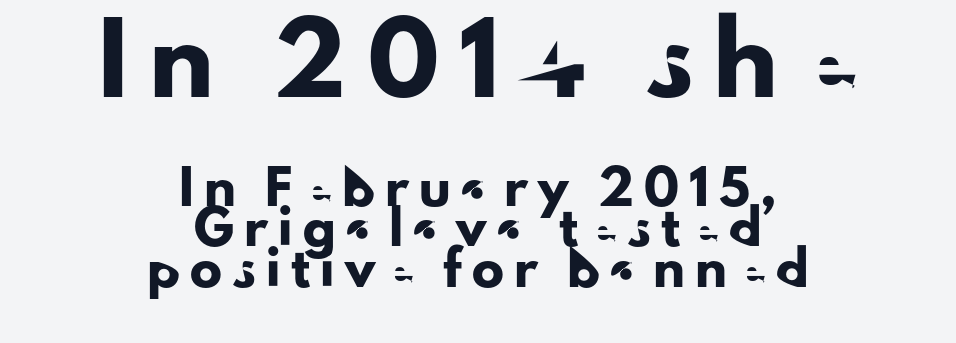
Q: Is the text italic (slanted)? A: No, it is upright.
Q: Is the typeface a serif or a sans-serif typeface? A: Sans-serif.
Q: Is the text underlined? A: No.
Q: How is the paragraph aligned? A: Centered.
Q: Is the spacing between letters normal or unusually wide? A: Unusually wide.
Q: Is the spacing between lines tight, normal or loose? A: Normal.
Q: Which block of text is set in a larger size, the first (top) or the second (bottom)? A: The first (top) one.
Q: Width (condensed, normal, or wide)? A: Normal.
Q: Stroke contrast? A: Low.
Q: x-height? A: Small.
Q: Monospaced? A: No.
